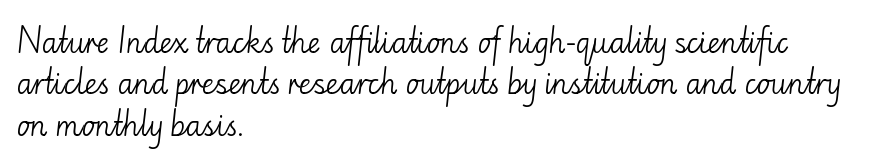
Look at the bottom of the vertical strokes: they stop flat, with no serifs. Does extra space separate the letters? No, they use regular spacing. These lines stack with their left ends in a neat column. Regular leading.
